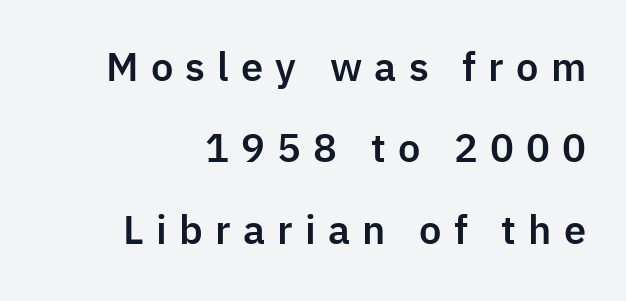
{"serif": "no", "italic": "no", "width": "normal", "stroke_contrast": "low", "x_height": "medium", "monospaced": "no", "underline": "no", "align": "right", "line_spacing": "loose", "line_spacing_ratio": 2.14, "letter_spacing": "wide", "letter_spacing_em": 0.32, "glyph_px": 38}
